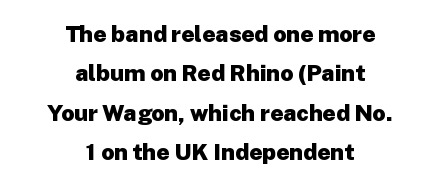
{"italic": "no", "bold": "yes", "underline": "no", "align": "center", "line_spacing_ratio": 1.71, "letter_spacing": "normal", "letter_spacing_em": 0.0, "glyph_px": 23}
